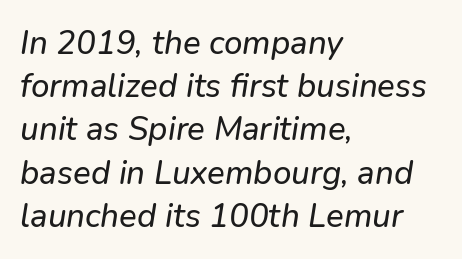
The image shows 33 px sans-serif type; set left-aligned, normal line spacing (1.31x), normal letter spacing, not underlined; low stroke contrast and a medium x-height.
